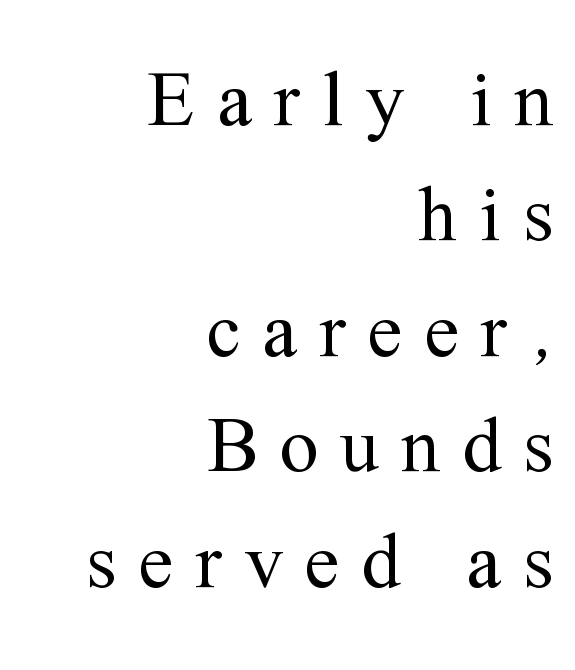
Q: Is the text bold? A: No.
Q: Is the text italic (slanted)? A: No, it is upright.
Q: Is the typeface a serif or a sans-serif typeface? A: Serif.
Q: Is the text underlined? A: No.
Q: How is the paragraph aligned? A: Right-aligned.
Q: Is the spacing between letters normal or unusually wide? A: Unusually wide.
Q: Is the spacing between lines tight, normal or loose? A: Normal.
Q: Width (condensed, normal, or wide)? A: Normal.
Q: Stroke contrast? A: Medium.
Q: x-height? A: Medium.
Q: Monospaced? A: No.
